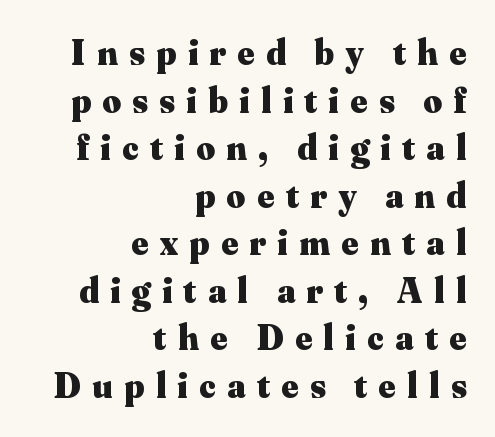
Notice how thick the strokes are: this is what a full bold looks like. A typesetter would call this proportional, since set widths differ per character. This sample uses expanded letter spacing, leaving extra air between glyphs. Line endings align vertically; line beginnings do not.
